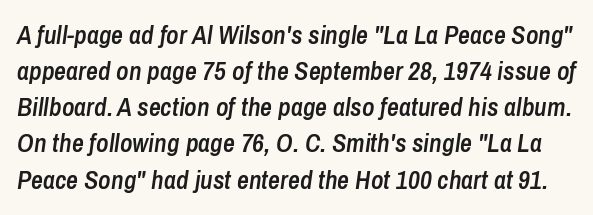
{"italic": "yes", "lean": "right", "slant_degrees": 8, "bold": "semi", "underline": "no", "line_spacing": "normal", "line_spacing_ratio": 1.39, "letter_spacing": "normal", "letter_spacing_em": 0.0, "glyph_px": 26}
